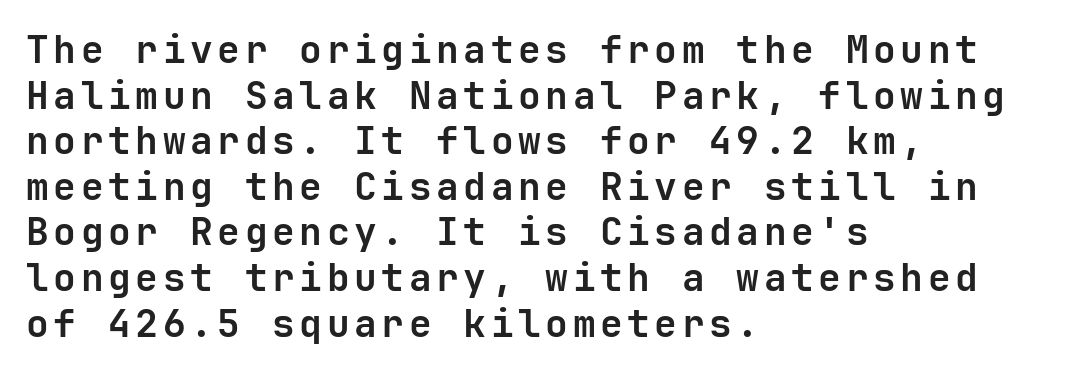
The image shows 38 px semibold sans-serif type, upright; set left-aligned, line spacing 1.2x, not underlined; low stroke contrast and a medium x-height.
